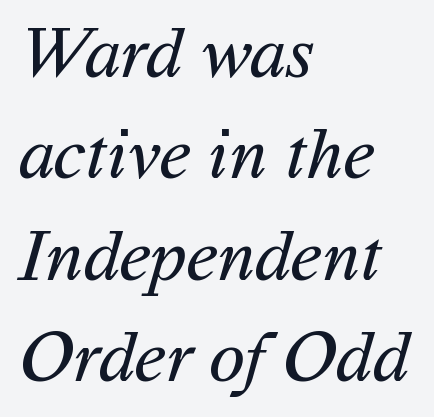
Q: Is the text bold? A: No.
Q: Is the typeface a serif or a sans-serif typeface? A: Sans-serif.
Q: Is the text underlined? A: No.
Q: How is the paragraph aligned? A: Left-aligned.
Q: Is the spacing between letters normal or unusually wide? A: Normal.
Q: Is the spacing between lines tight, normal or loose? A: Normal.
Q: Width (condensed, normal, or wide)? A: Normal.
Q: Stroke contrast? A: Medium.
Q: x-height? A: Medium.
Q: Monospaced? A: No.
